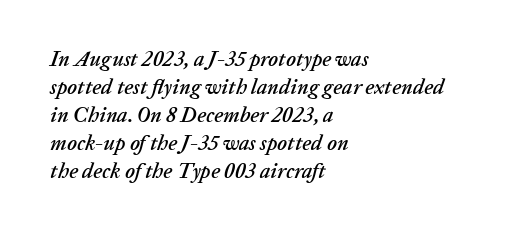
{"italic": "yes", "lean": "right", "slant_degrees": 20, "underline": "no", "align": "left", "line_spacing": "normal", "line_spacing_ratio": 1.33, "letter_spacing": "normal", "letter_spacing_em": 0.0, "glyph_px": 21}
